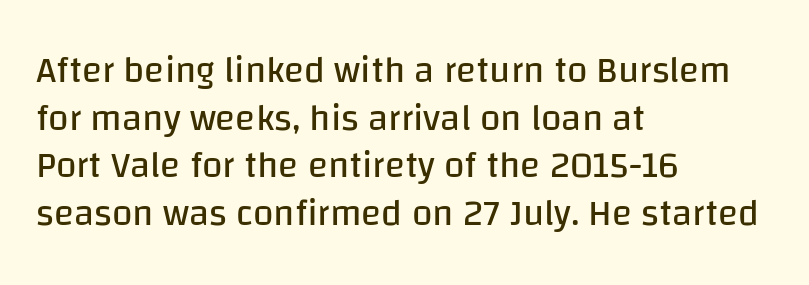
Q: Is the text bold? A: No.
Q: Is the text italic (slanted)? A: No, it is upright.
Q: Is the typeface a serif or a sans-serif typeface? A: Sans-serif.
Q: Is the text underlined? A: No.
Q: How is the paragraph aligned? A: Left-aligned.
Q: Is the spacing between letters normal or unusually wide? A: Normal.
Q: Is the spacing between lines tight, normal or loose? A: Normal.
Q: Width (condensed, normal, or wide)? A: Normal.
Q: Stroke contrast? A: Low.
Q: x-height? A: Large.
Q: Monospaced? A: No.
